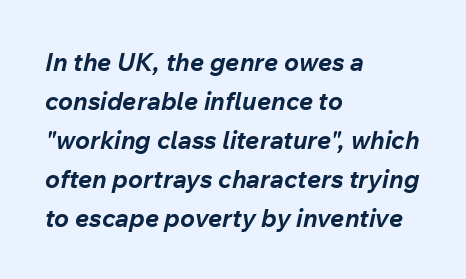
{"italic": "yes", "lean": "right", "slant_degrees": 12, "bold": "yes", "underline": "no", "align": "left", "line_spacing": "normal", "line_spacing_ratio": 1.56, "letter_spacing": "normal", "letter_spacing_em": 0.0, "glyph_px": 25}
